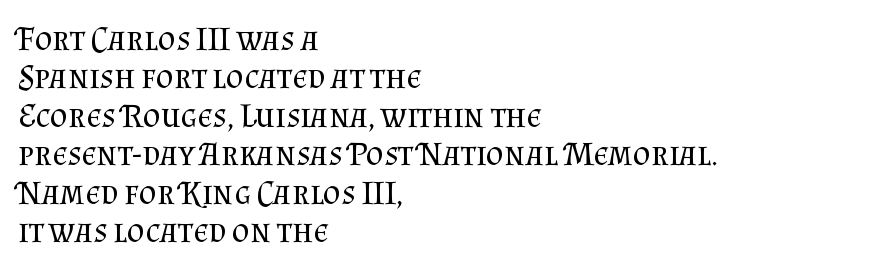
The image shows 34 px regular-weight serif type, upright; set left-aligned, tight line spacing (1.13x), normal letter spacing, not underlined; medium stroke contrast and a small x-height.
